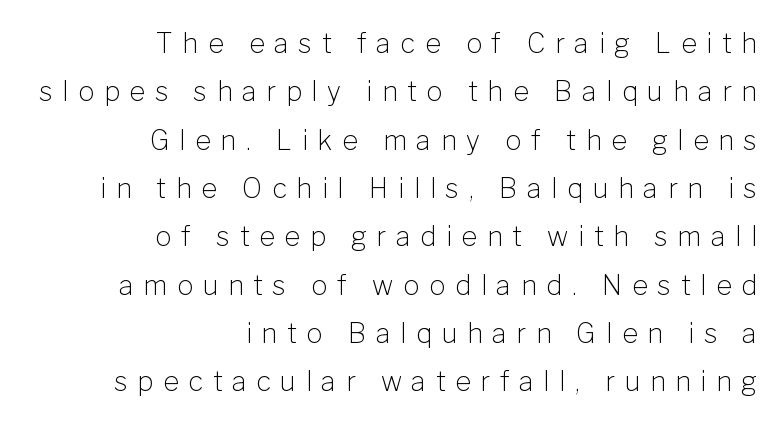
The image shows 27 px text type, upright; set right-aligned, line spacing 1.79x, unusually wide letter spacing (+0.36 em), not underlined.
